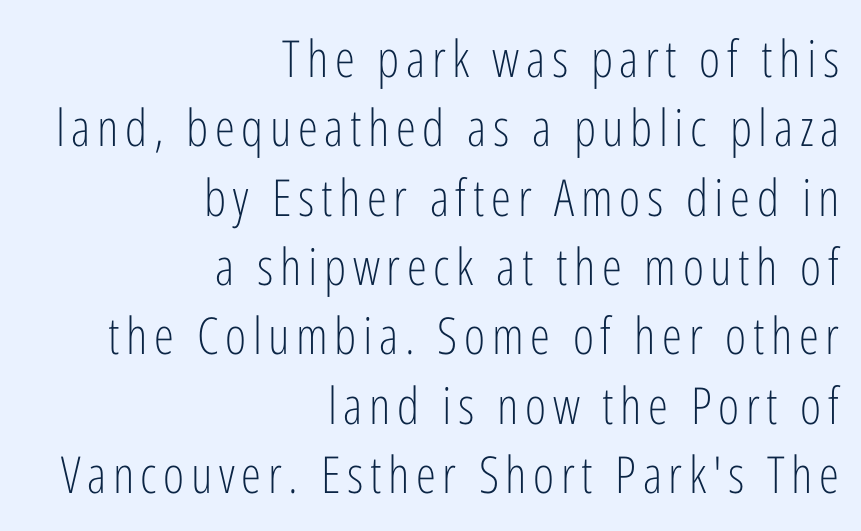
The image shows 51 px light, condensed sans-serif type, upright; set right-aligned, normal line spacing (1.36x), not underlined; low stroke contrast and a medium x-height.
